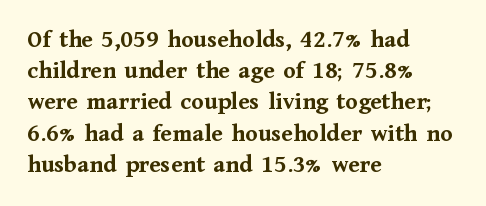
Q: Is the text bold? A: Yes.
Q: Is the text italic (slanted)? A: No, it is upright.
Q: Is the text underlined? A: No.
Q: How is the paragraph aligned? A: Left-aligned.
Q: Is the spacing between letters normal or unusually wide? A: Normal.
Q: Is the spacing between lines tight, normal or loose? A: Normal.
